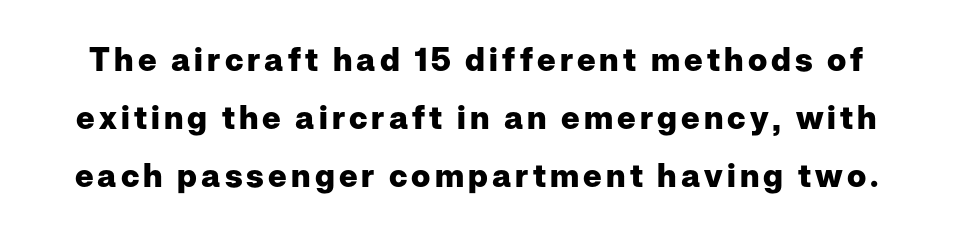
Q: Is the text bold? A: Yes.
Q: Is the text italic (slanted)? A: No, it is upright.
Q: Is the typeface a serif or a sans-serif typeface? A: Sans-serif.
Q: Is the text underlined? A: No.
Q: Width (condensed, normal, or wide)? A: Normal.
Q: Stroke contrast? A: Low.
Q: x-height? A: Medium.
Q: Monospaced? A: No.
